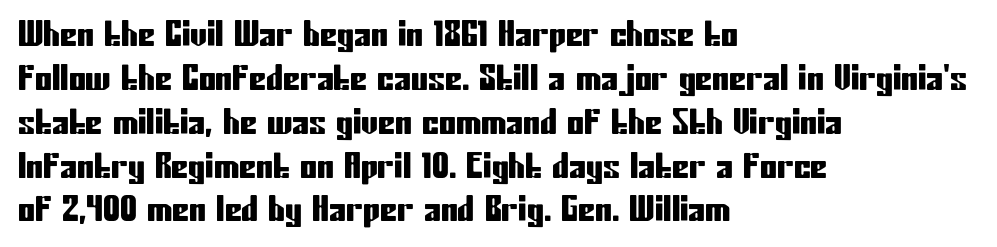
{"serif": "no", "italic": "no", "width": "condensed", "stroke_contrast": "low", "x_height": "medium", "monospaced": "no", "underline": "no", "align": "left", "line_spacing": "normal", "line_spacing_ratio": 1.29, "letter_spacing": "normal", "letter_spacing_em": 0.0, "glyph_px": 34}
